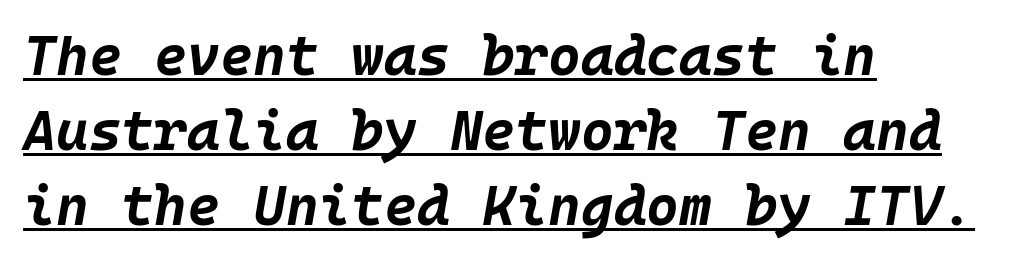
The image shows 56 px bold type, italic (leaning right); set left-aligned, normal line spacing (1.34x), normal letter spacing, underlined; low stroke contrast and a large x-height.
